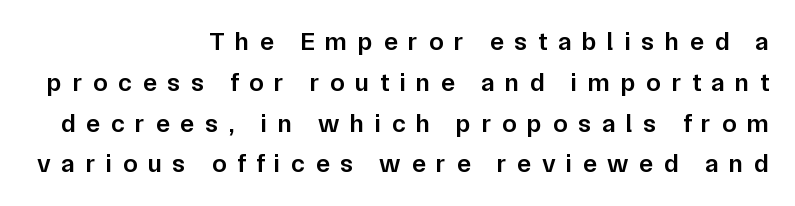
{"italic": "no", "bold": "semi", "underline": "no", "align": "right", "line_spacing": "normal", "line_spacing_ratio": 1.57, "letter_spacing": "wide", "letter_spacing_em": 0.41, "glyph_px": 26}
